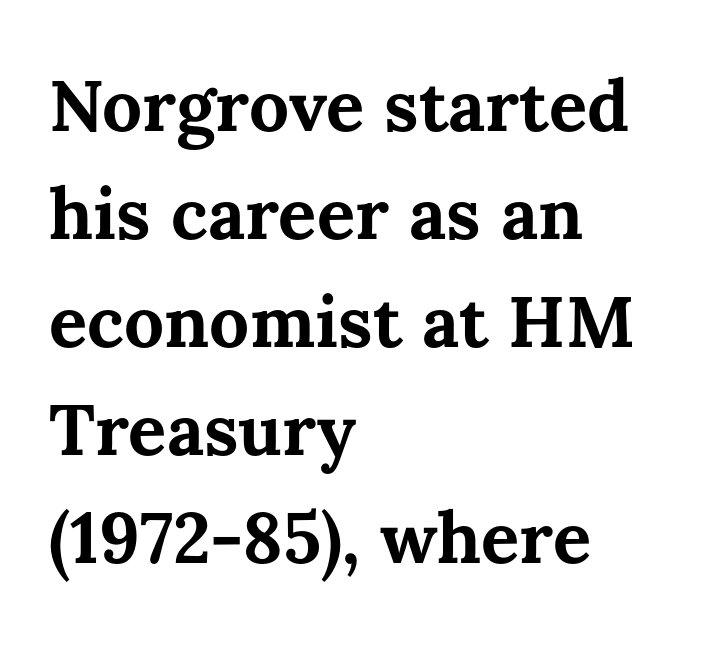
The image shows 71 px bold type, upright; set left-aligned, normal line spacing (1.52x), normal letter spacing, not underlined; medium stroke contrast and a medium x-height.
